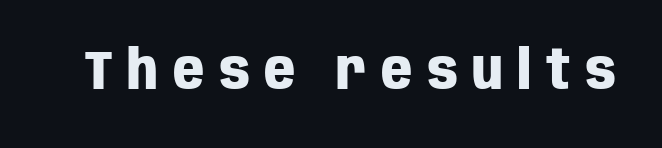
A typesetter would label this face a sans. Here the glyphs are tracked loosely, breaking word shapes into spaced letters. Heavy, bold letterforms. Glance below the letters and you will spot only blank space.
